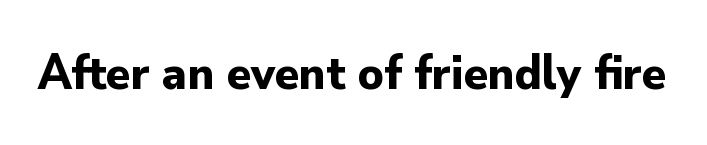
Observe the absence of serifs on each vertical stroke in this sample. If you drew a line through each stem, it would be perfectly vertical. No word sits above an underline. Each word holds together tightly as a unit, with standard inter-letter gaps.
